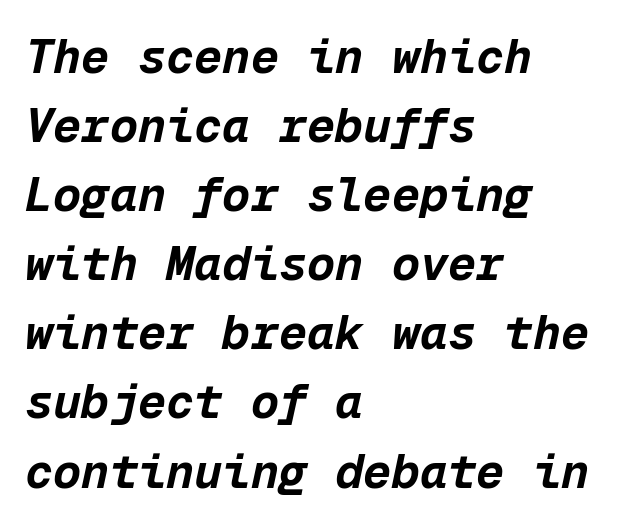
{"italic": "yes", "lean": "right", "slant_degrees": 12, "bold": "yes", "weight": "bold", "width": "normal", "stroke_contrast": "low", "x_height": "medium", "monospaced": "yes", "underline": "no", "align": "left", "line_spacing": "normal", "line_spacing_ratio": 1.47, "letter_spacing": "normal", "letter_spacing_em": 0.0, "glyph_px": 47}
